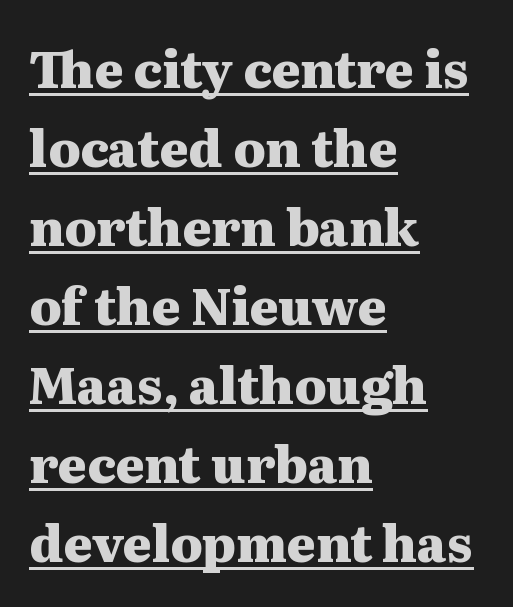
{"serif": "yes", "italic": "no", "bold": "yes", "weight": "heavy", "width": "wide", "stroke_contrast": "medium", "x_height": "medium", "monospaced": "no", "underline": "yes", "align": "left", "line_spacing": "normal", "line_spacing_ratio": 1.58, "letter_spacing": "normal", "letter_spacing_em": 0.0, "glyph_px": 50}
